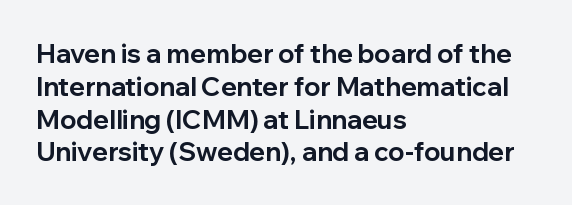
Q: Is the text bold? A: Yes.
Q: Is the text italic (slanted)? A: No, it is upright.
Q: Is the text underlined? A: No.
Q: How is the paragraph aligned? A: Left-aligned.
Q: Is the spacing between letters normal or unusually wide? A: Normal.
Q: Is the spacing between lines tight, normal or loose? A: Normal.
